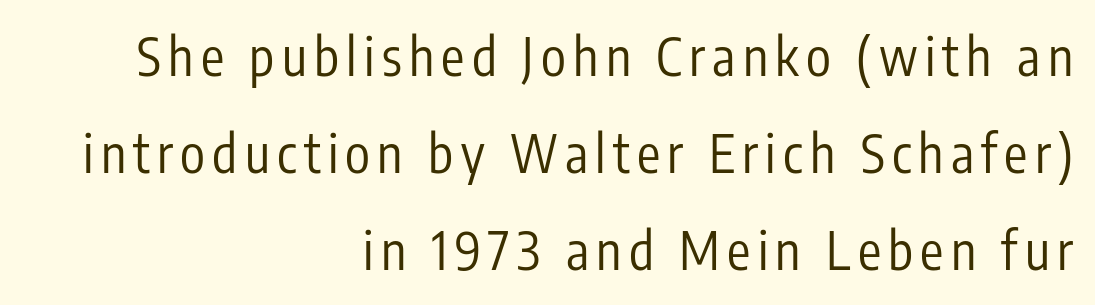
The image shows 52 px regular-weight, condensed sans-serif type, upright; set right-aligned, line spacing 1.87x, not underlined; low stroke contrast and a medium x-height.
